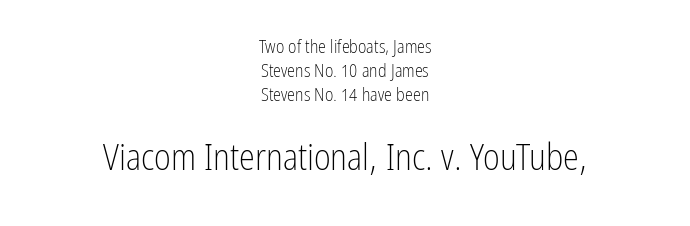
Is the letter spacing exaggerated? No — it looks like the ordinary default. The face used here is proportionally spaced, like ordinary book or web type. Stem width sits at or under what a default text font uses. Letters rest on an invisible, unmarked baseline. Notice how the stems are strictly vertical — no italics here.
